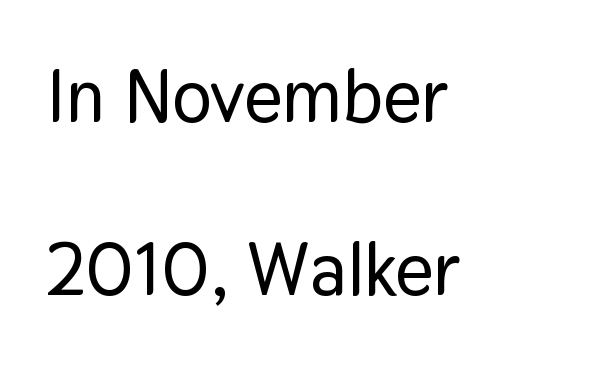
Decoration check: the copy has no underline. Quick note: interline space is abundant. Caption: multi-line text, flush left, ragged right. Here the glyphs are tracked normally, forming tight word shapes.
